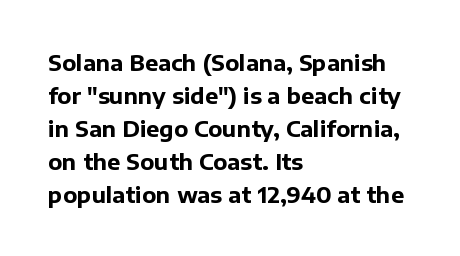
You'd pick this weight for a headline — it's a proper bold. The lettering holds an erect, upright posture throughout. Glance below the letters and you will spot only blank space. Layout note: lines flush left. Characters follow at the spacing the type designer built in. These lines sit exactly where default settings would place them.
